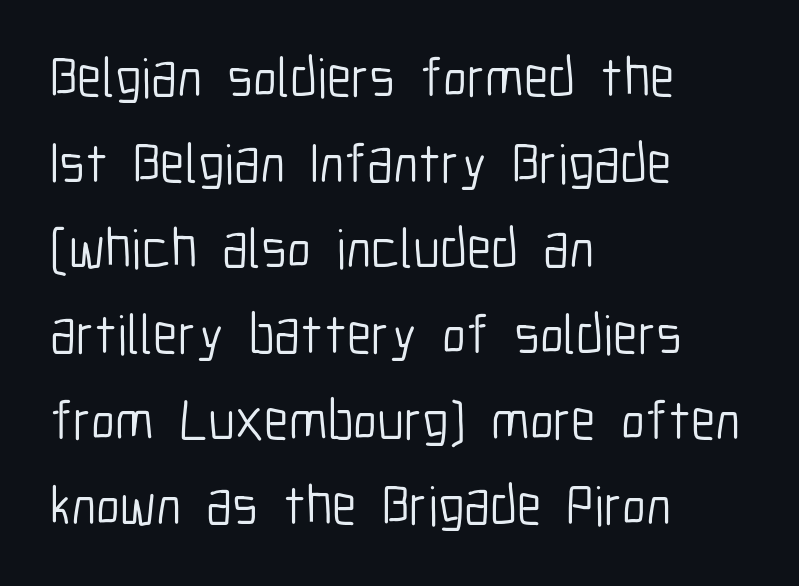
The image shows 56 px light, condensed sans-serif type, upright; set left-aligned, normal line spacing (1.53x), normal letter spacing, not underlined; low stroke contrast and a medium x-height.
